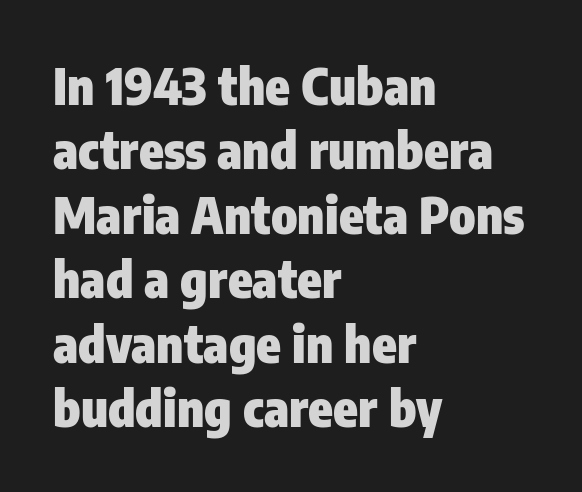
{"serif": "no", "italic": "no", "bold": "yes", "weight": "heavy", "width": "condensed", "stroke_contrast": "low", "x_height": "medium", "monospaced": "no", "underline": "no", "align": "left", "line_spacing": "normal", "line_spacing_ratio": 1.29, "letter_spacing": "normal", "letter_spacing_em": 0.0, "glyph_px": 50}
